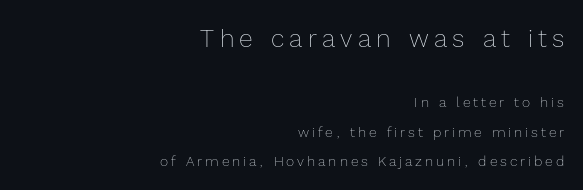
Q: Is the text bold? A: No.
Q: Is the text italic (slanted)? A: No, it is upright.
Q: Is the text underlined? A: No.
Q: How is the paragraph aligned? A: Right-aligned.
Q: Is the spacing between letters normal or unusually wide? A: Unusually wide.
Q: Is the spacing between lines tight, normal or loose? A: Loose.
Q: Which block of text is set in a larger size, the first (top) or the second (bottom)? A: The first (top) one.
